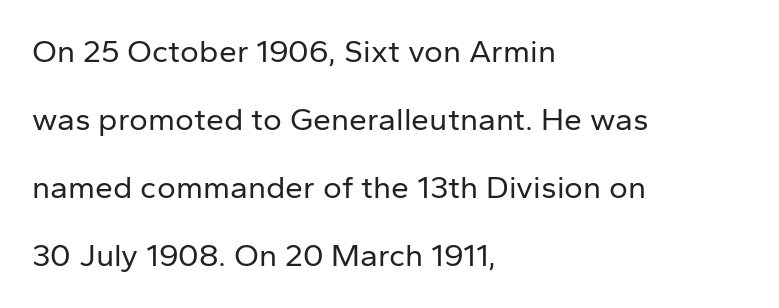
{"serif": "no", "italic": "no", "bold": "no", "weight": "regular", "width": "normal", "stroke_contrast": "low", "x_height": "medium", "monospaced": "no", "underline": "no", "align": "left", "line_spacing": "loose", "line_spacing_ratio": 2.13, "letter_spacing": "normal", "letter_spacing_em": 0.0, "glyph_px": 32}
